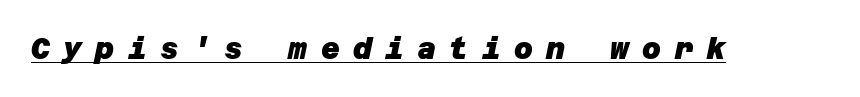
Q: Is the text bold? A: Yes.
Q: Is the typeface a serif or a sans-serif typeface? A: Sans-serif.
Q: Is the text underlined? A: Yes.
Q: Is the spacing between letters normal or unusually wide? A: Unusually wide.
Q: Width (condensed, normal, or wide)? A: Normal.
Q: Stroke contrast? A: Low.
Q: x-height? A: Large.
